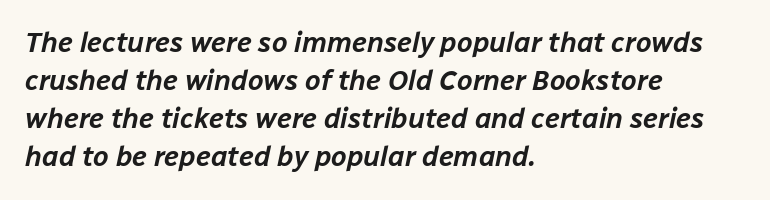
The image shows 28 px text type, italic (leaning right); set left-aligned, normal line spacing (1.36x), normal letter spacing, not underlined; low stroke contrast and a medium x-height.
